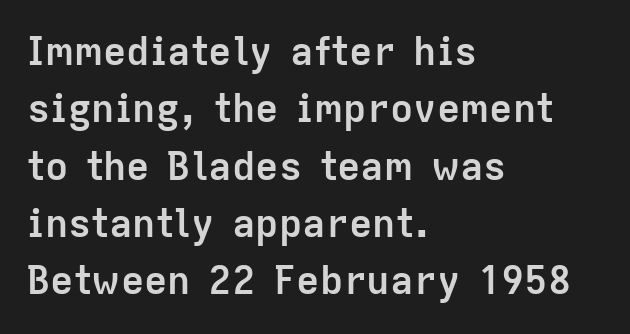
Q: Is the text bold? A: Yes.
Q: Is the text italic (slanted)? A: No, it is upright.
Q: Is the typeface a serif or a sans-serif typeface? A: Sans-serif.
Q: Is the text underlined? A: No.
Q: How is the paragraph aligned? A: Left-aligned.
Q: Is the spacing between letters normal or unusually wide? A: Normal.
Q: Is the spacing between lines tight, normal or loose? A: Normal.
Q: Width (condensed, normal, or wide)? A: Normal.
Q: Stroke contrast? A: Low.
Q: x-height? A: Medium.
Q: Monospaced? A: No.
